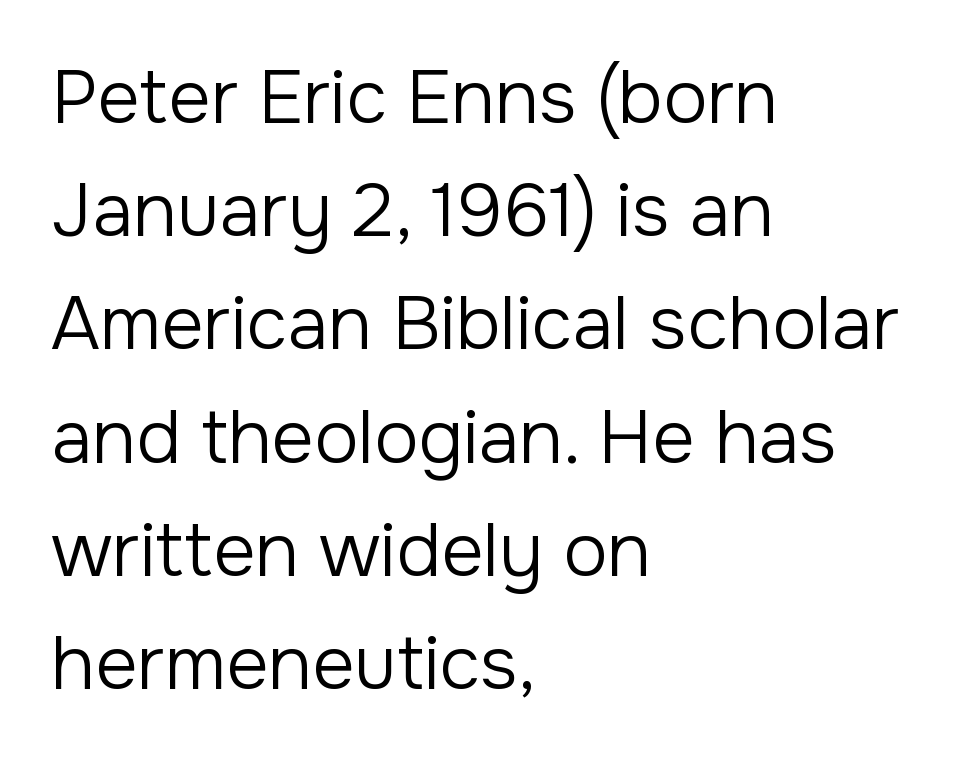
Q: Is the text bold? A: No.
Q: Is the text italic (slanted)? A: No, it is upright.
Q: Is the typeface a serif or a sans-serif typeface? A: Sans-serif.
Q: Is the text underlined? A: No.
Q: How is the paragraph aligned? A: Left-aligned.
Q: Is the spacing between letters normal or unusually wide? A: Normal.
Q: Is the spacing between lines tight, normal or loose? A: Normal.
Q: Width (condensed, normal, or wide)? A: Normal.
Q: Stroke contrast? A: Low.
Q: x-height? A: Medium.
Q: Monospaced? A: No.
